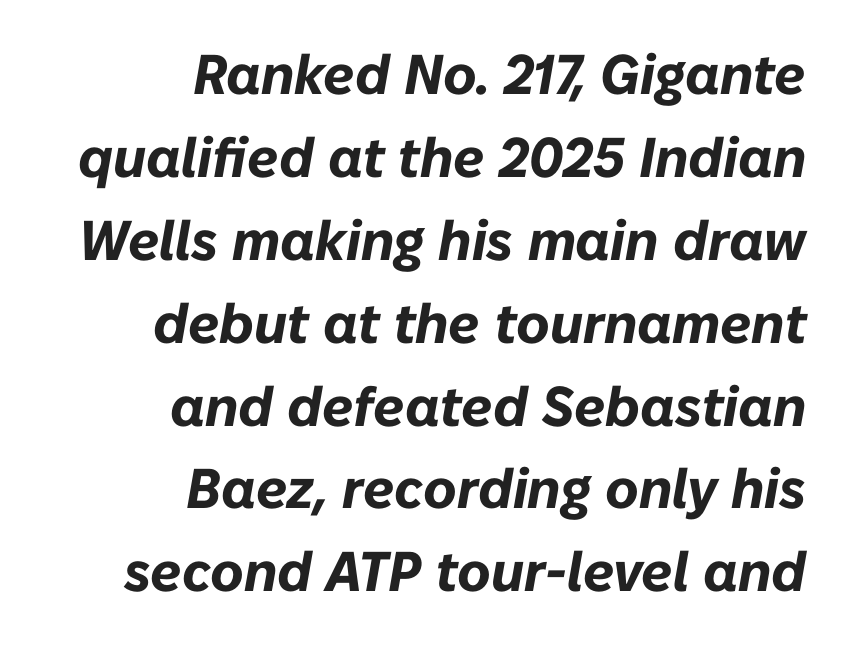
{"italic": "yes", "lean": "right", "slant_degrees": 10, "bold": "yes", "weight": "bold", "width": "normal", "stroke_contrast": "low", "x_height": "medium", "monospaced": "no", "underline": "no", "align": "right", "line_spacing": "normal", "line_spacing_ratio": 1.48, "letter_spacing": "normal", "letter_spacing_em": 0.0, "glyph_px": 56}
